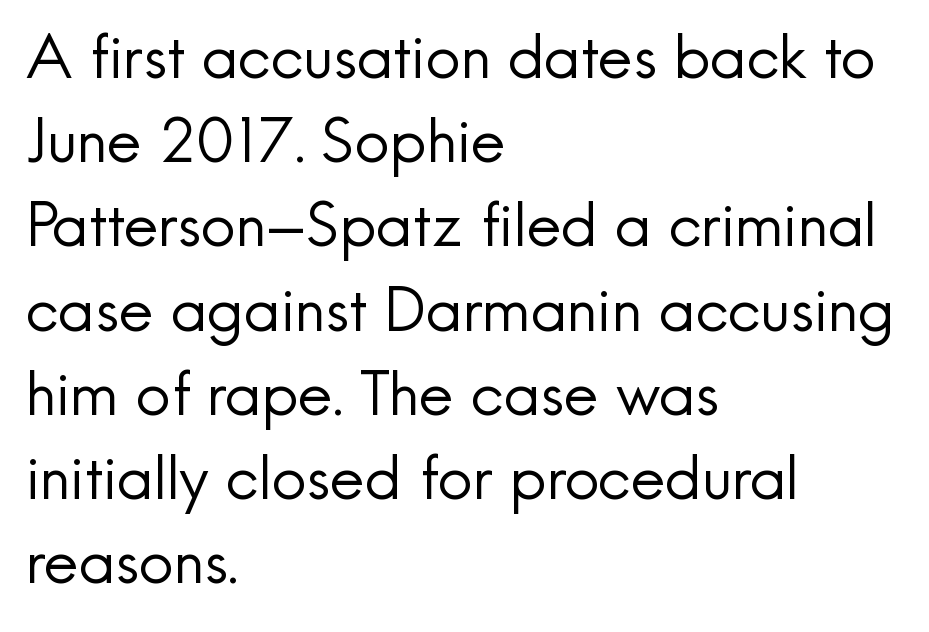
Q: Is the text bold? A: No.
Q: Is the text italic (slanted)? A: No, it is upright.
Q: Is the typeface a serif or a sans-serif typeface? A: Sans-serif.
Q: Is the text underlined? A: No.
Q: How is the paragraph aligned? A: Left-aligned.
Q: Is the spacing between letters normal or unusually wide? A: Normal.
Q: Is the spacing between lines tight, normal or loose? A: Normal.
Q: Width (condensed, normal, or wide)? A: Normal.
Q: x-height? A: Small.
Q: Monospaced? A: No.
